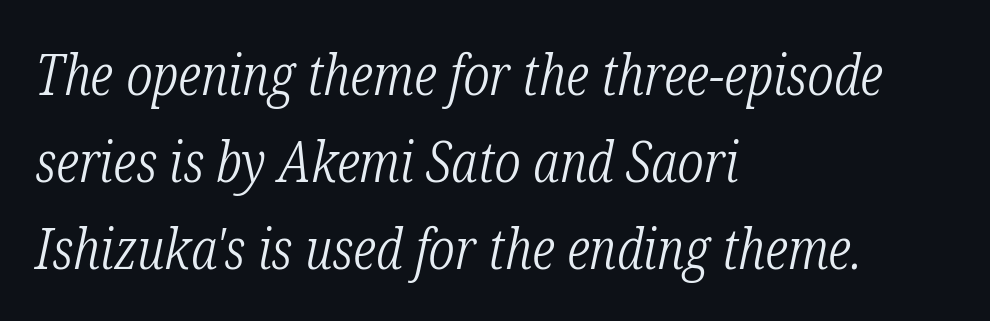
Evenly set lines give the paragraph a standard silhouette. The font family rendered here belongs to the serif group. Spacing verdict: proportional, widths tailored to each character. The paragraph has a hard left edge and a soft right edge. There's an unmistakable incline to the writing here. How are the letters spaced? Ordinarily, with no added tracking.
